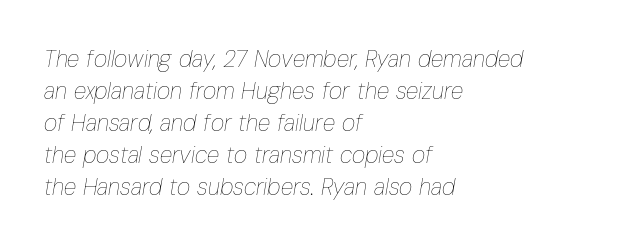
The image shows 23 px text type, italic (leaning right); set left-aligned, normal line spacing (1.39x), normal letter spacing, not underlined.
